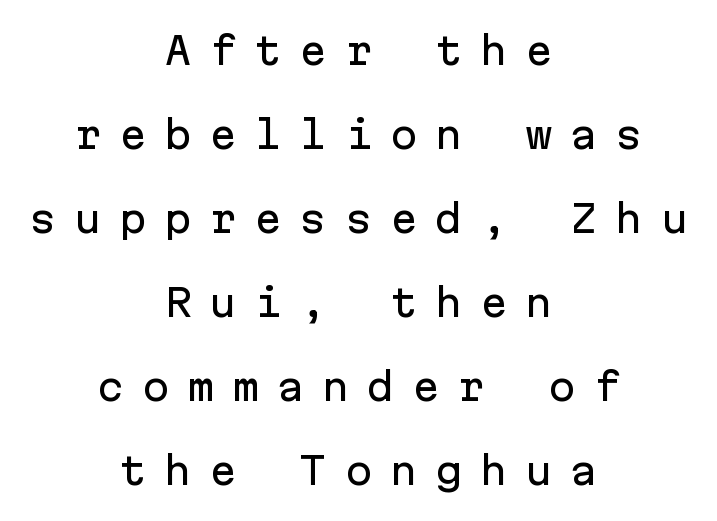
Underlining? Definitely not there. Style check: upright. Neither beginnings nor endings align; midpoints do. A great deal of white space separates one row of letters from the next. The rendering uses typewriter-style spacing with identical character cells.
